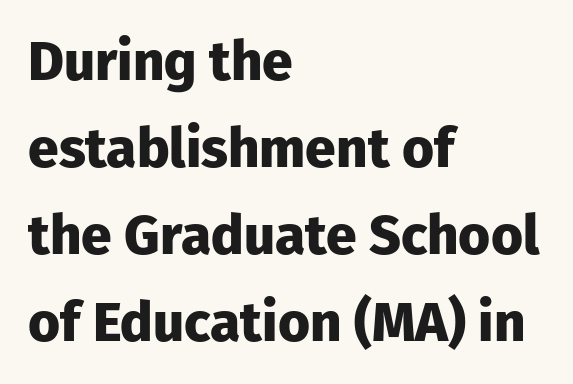
The strip under each line holds only bare page. The typesetter chose a ragged-right arrangement here. This sample uses plain, unmodified letter spacing. One glance says typical: line gaps are just what's usual.
